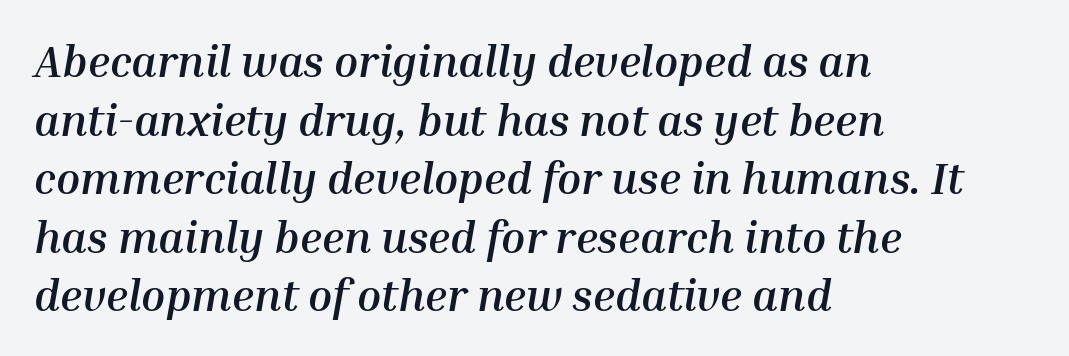
Q: Is the text bold? A: Yes.
Q: Is the text italic (slanted)? A: Yes, it leans right by about 10 degrees.
Q: Is the text underlined? A: No.
Q: How is the paragraph aligned? A: Left-aligned.
Q: Is the spacing between letters normal or unusually wide? A: Normal.
Q: Is the spacing between lines tight, normal or loose? A: Normal.
Q: Width (condensed, normal, or wide)? A: Normal.
Q: Stroke contrast? A: Medium.
Q: x-height? A: Medium.
Q: Monospaced? A: No.
